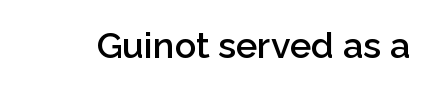
Q: Is the text bold? A: Semi-bold.
Q: Is the text italic (slanted)? A: No, it is upright.
Q: Is the typeface a serif or a sans-serif typeface? A: Sans-serif.
Q: Is the text underlined? A: No.
Q: Is the spacing between letters normal or unusually wide? A: Normal.
Q: Width (condensed, normal, or wide)? A: Normal.
Q: Stroke contrast? A: Low.
Q: x-height? A: Medium.
Q: Monospaced? A: No.
